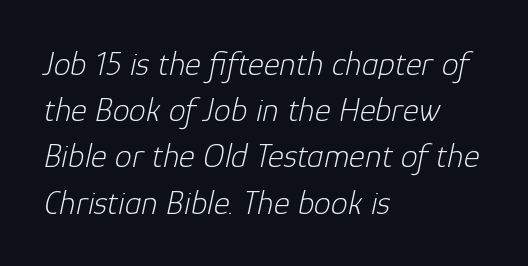
{"italic": "yes", "lean": "right", "slant_degrees": 12, "bold": "no", "weight": "light", "width": "normal", "stroke_contrast": "low", "x_height": "medium", "monospaced": "no", "underline": "no", "align": "left", "line_spacing": "normal", "line_spacing_ratio": 1.36, "letter_spacing": "normal", "letter_spacing_em": 0.0, "glyph_px": 34}
